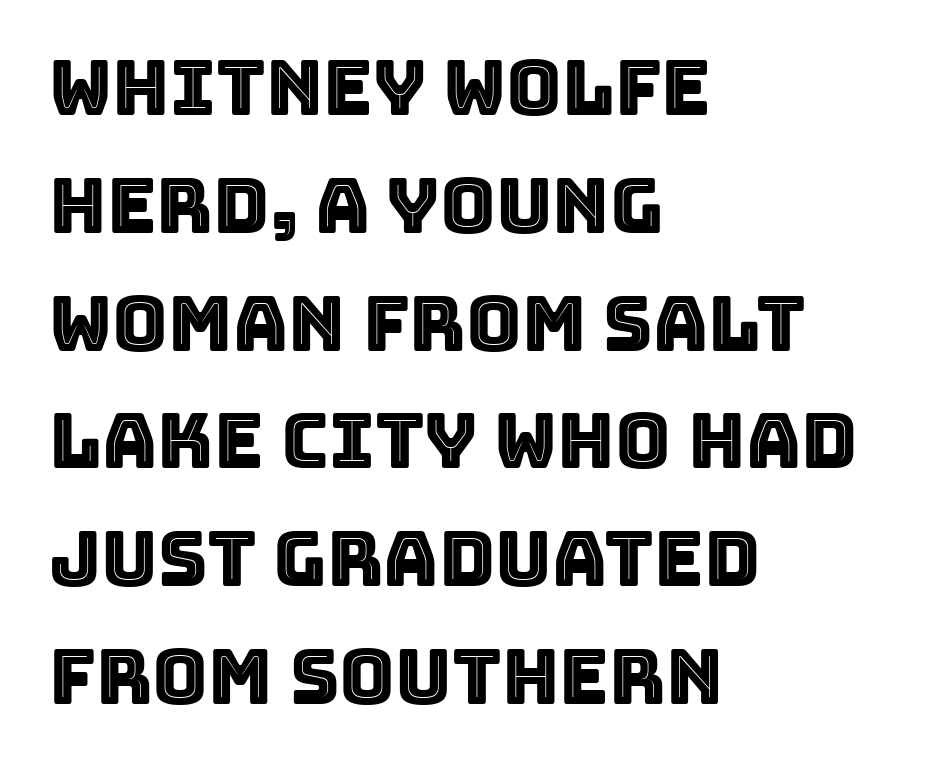
Note the varied advance widths — an 'i' is clearly narrower than an 'm'. No extra tracking has been applied to these lines. The passage is arranged the way most books set body copy — flush left. Only glyphs here, with clear space below each row. Notice how descenders clear the ascenders below comfortably — that's standard leading. The lettering holds an erect, upright posture throughout.
